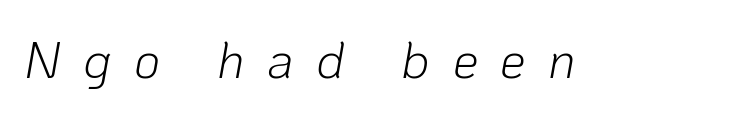
The image shows 51 px light type, italic (leaning right); set unusually wide letter spacing (+0.44 em), not underlined; low stroke contrast and a medium x-height.
